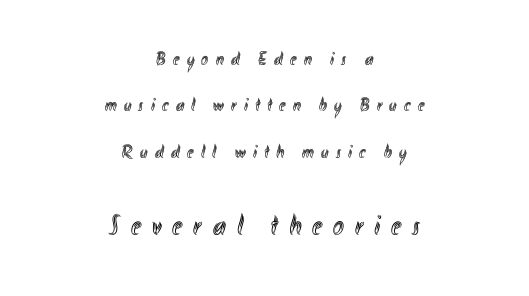
Alignment: centered. The space beneath each line is pristine and unruled. Students, note that the glyphs here are deliberately spaced far apart. Compare the two chunks: the lower has the greater cap height. These lines are rendered in a variable-pitch font.
